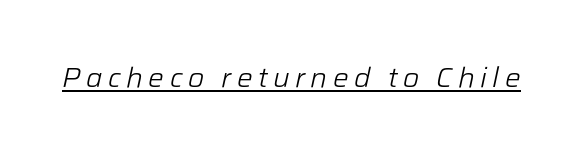
{"italic": "yes", "lean": "right", "slant_degrees": 12, "bold": "no", "weight": "light", "width": "normal", "stroke_contrast": "low", "x_height": "medium", "monospaced": "no", "underline": "yes", "glyph_px": 28}
